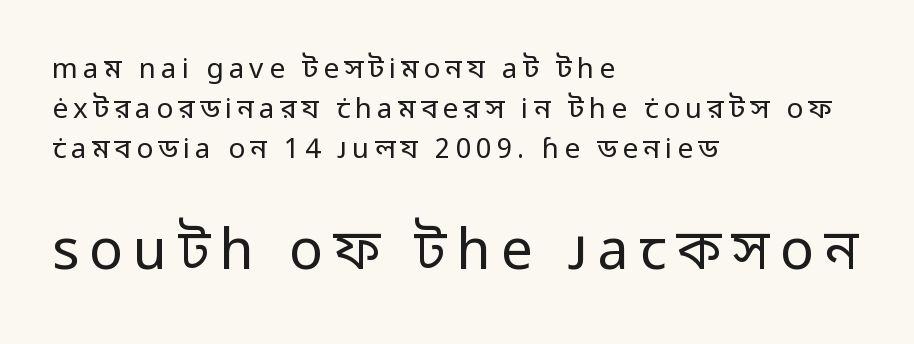
{"serif": "no", "italic": "no", "bold": "no", "weight": "regular", "width": "normal", "stroke_contrast": "low", "x_height": "medium", "monospaced": "no", "underline": "no", "align": "left", "line_spacing": "normal", "line_spacing_ratio": 1.43, "larger_block": "second", "size_ratio": 2.0, "glyph_px": 56}
